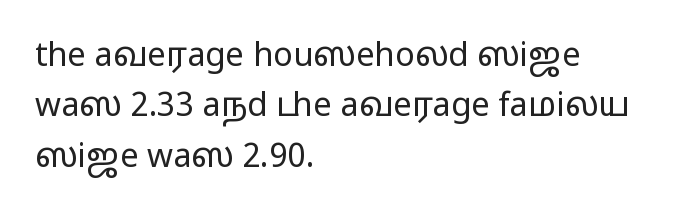
{"serif": "no", "italic": "no", "bold": "no", "weight": "regular", "width": "wide", "stroke_contrast": "low", "x_height": "medium", "monospaced": "no", "underline": "no", "align": "left", "line_spacing": "normal", "line_spacing_ratio": 1.53, "letter_spacing": "normal", "letter_spacing_em": 0.0, "glyph_px": 33}
